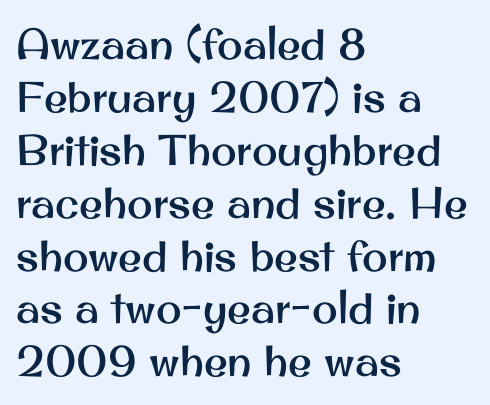
The image shows 43 px sans-serif type, upright; set left-aligned, line spacing 1.23x, normal letter spacing, not underlined; medium stroke contrast and a small x-height.
